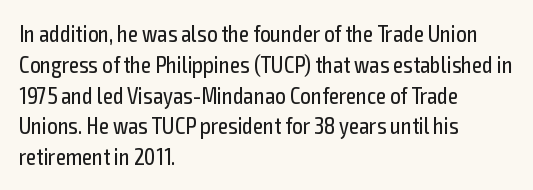
{"italic": "no", "bold": "no", "underline": "no", "align": "left", "line_spacing": "normal", "line_spacing_ratio": 1.34, "letter_spacing": "normal", "letter_spacing_em": 0.0, "glyph_px": 23}
